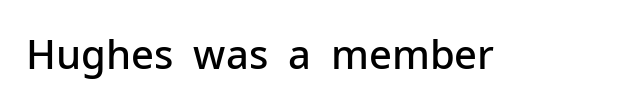
Q: Is the text bold? A: Semi-bold.
Q: Is the text italic (slanted)? A: No, it is upright.
Q: Is the typeface a serif or a sans-serif typeface? A: Sans-serif.
Q: Is the text underlined? A: No.
Q: Is the spacing between letters normal or unusually wide? A: Normal.
Q: Width (condensed, normal, or wide)? A: Normal.
Q: Stroke contrast? A: Low.
Q: x-height? A: Medium.
Q: Monospaced? A: No.
